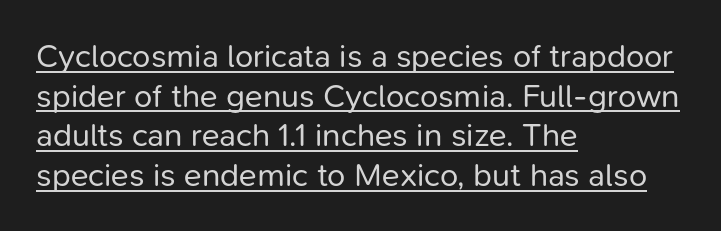
Quick note: not italic, upright. The paragraph has a hard left edge and a soft right edge. Underline: present. The passage shown is typed in a proportional face where columns would drift. The letters sit at their default tracking, neither squeezed nor spread. This reads as an unemphasized weight, regular at the heaviest.
